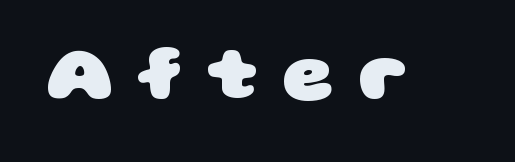
Q: Is the text bold? A: Yes.
Q: Is the typeface a serif or a sans-serif typeface? A: Sans-serif.
Q: Is the text underlined? A: No.
Q: Is the spacing between letters normal or unusually wide? A: Unusually wide.
Q: Width (condensed, normal, or wide)? A: Wide.
Q: Stroke contrast? A: Low.
Q: x-height? A: Large.
Q: Monospaced? A: No.
